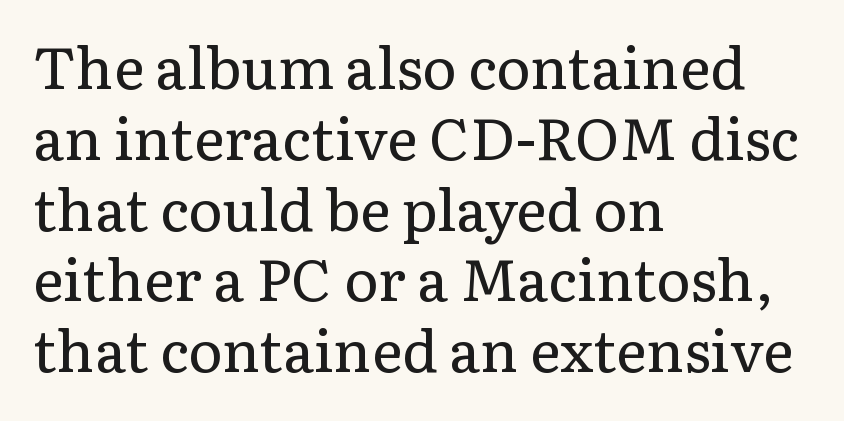
Q: Is the text bold? A: No.
Q: Is the text italic (slanted)? A: No, it is upright.
Q: Is the typeface a serif or a sans-serif typeface? A: Serif.
Q: Is the text underlined? A: No.
Q: How is the paragraph aligned? A: Left-aligned.
Q: Is the spacing between letters normal or unusually wide? A: Normal.
Q: Width (condensed, normal, or wide)? A: Normal.
Q: Stroke contrast? A: Low.
Q: x-height? A: Medium.
Q: Monospaced? A: No.
